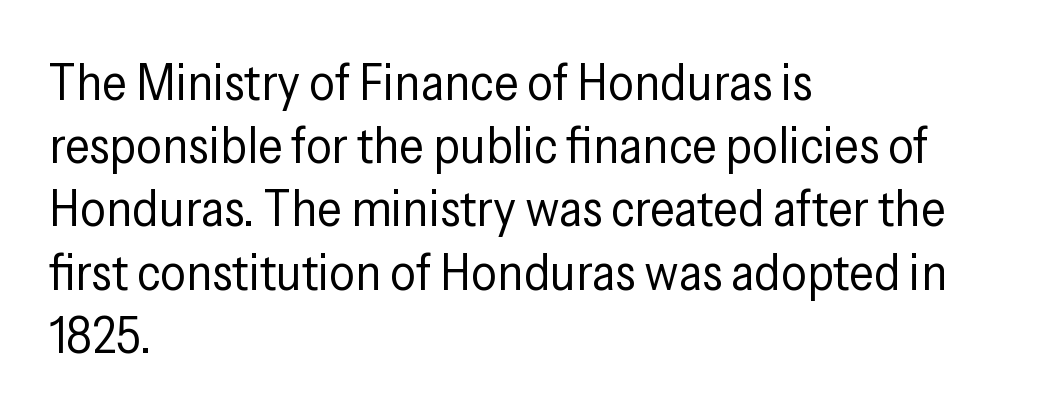
Q: Is the text bold? A: No.
Q: Is the text italic (slanted)? A: No, it is upright.
Q: Is the typeface a serif or a sans-serif typeface? A: Sans-serif.
Q: Is the text underlined? A: No.
Q: How is the paragraph aligned? A: Left-aligned.
Q: Is the spacing between letters normal or unusually wide? A: Normal.
Q: Width (condensed, normal, or wide)? A: Condensed.
Q: Stroke contrast? A: Low.
Q: x-height? A: Medium.
Q: Monospaced? A: No.
